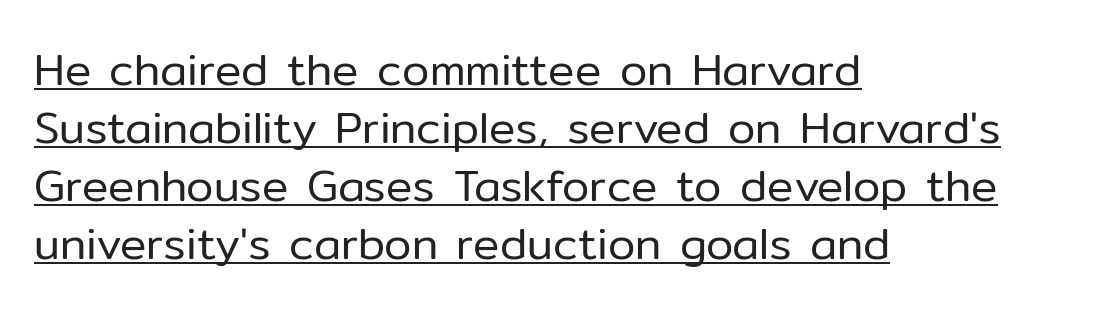
{"serif": "no", "italic": "no", "bold": "no", "weight": "regular", "width": "normal", "stroke_contrast": "low", "x_height": "medium", "monospaced": "no", "underline": "yes", "align": "left", "line_spacing": "normal", "line_spacing_ratio": 1.32, "letter_spacing": "normal", "letter_spacing_em": 0.0, "glyph_px": 44}
